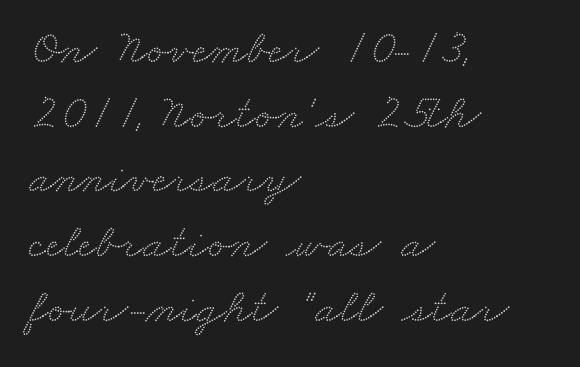
{"serif": "yes", "width": "wide", "stroke_contrast": "medium", "x_height": "small", "monospaced": "no", "underline": "no", "align": "left", "line_spacing": "normal", "line_spacing_ratio": 1.32, "letter_spacing": "normal", "letter_spacing_em": 0.0, "glyph_px": 49}
